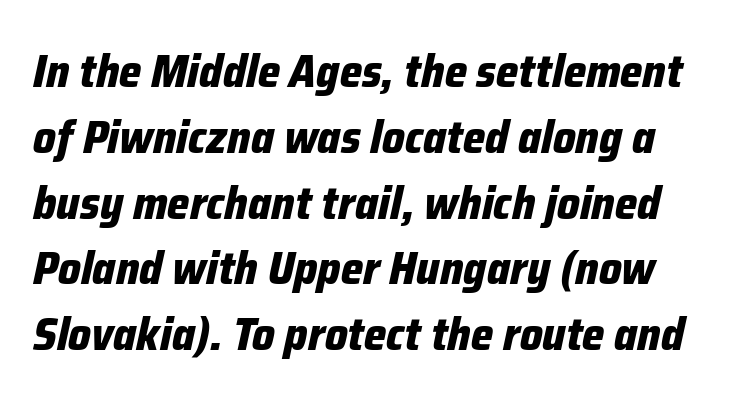
The image shows 47 px bold, condensed type, italic (leaning right); set normal line spacing (1.4x), normal letter spacing, not underlined; low stroke contrast and a medium x-height.
